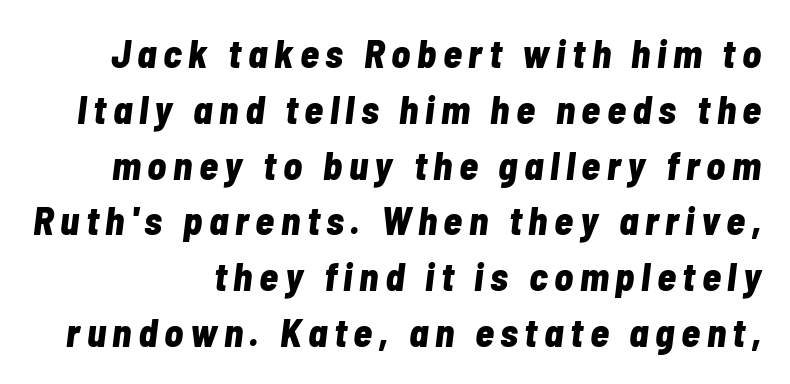
{"italic": "yes", "lean": "right", "slant_degrees": 7, "bold": "yes", "weight": "bold", "width": "condensed", "stroke_contrast": "low", "x_height": "medium", "monospaced": "no", "underline": "no", "line_spacing": "normal", "line_spacing_ratio": 1.43, "glyph_px": 39}
